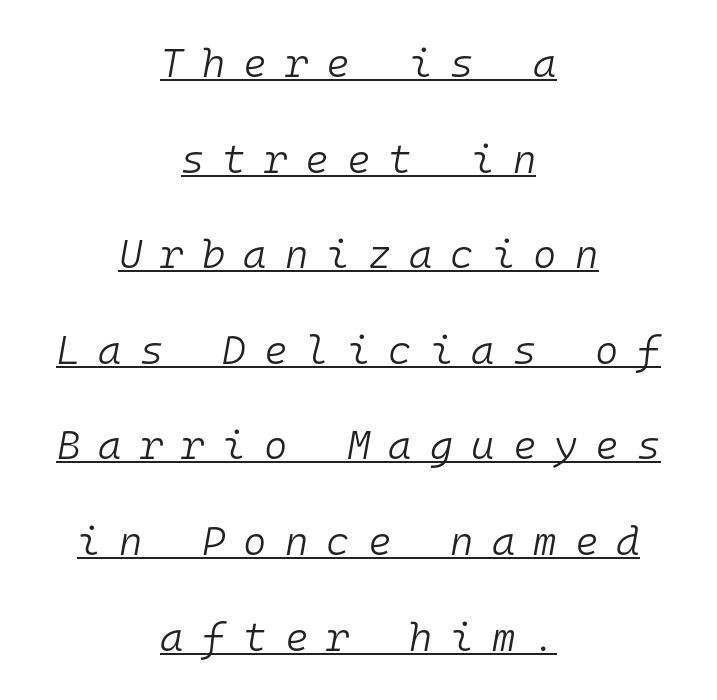
The cut favours lightness, reaching ordinary text weight at its darkest. Think of a typewriter: that constant character pitch is what you see here. How would I describe the line gaps? Wide and relaxed. You can see a thin bar hugging the bottom of the glyphs.
